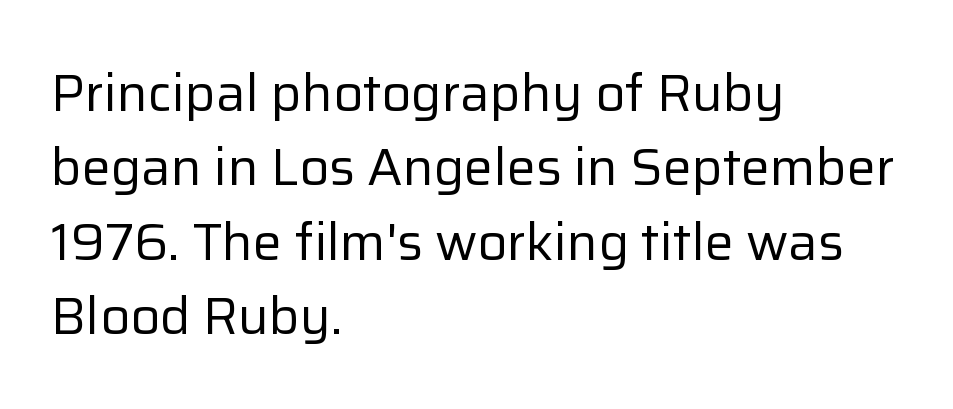
Descenders hang freely into open space. Successive baselines arrive at the customary interval. The rag falls on the right side of this text block. Each stroke keeps to a modest, everyday thickness or less. Ascenders rise straight up at ninety degrees. Here the designer chose a conventional face with non-uniform glyph widths.
